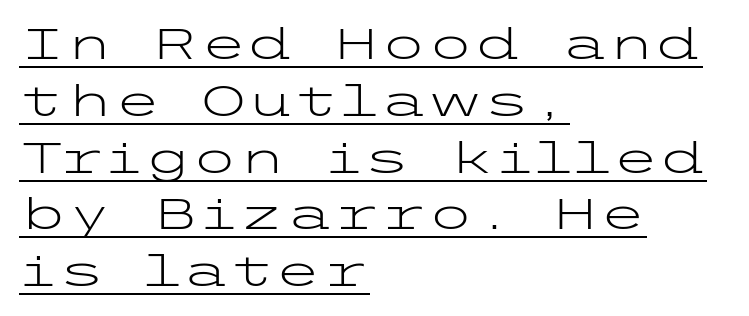
Whoever set this chose a conventional vertical rhythm. The lettering holds an erect, upright posture throughout. Is this a heavy cut? Hardly; it is regular or lighter. The typesetter has applied underlining to the passage shown.
